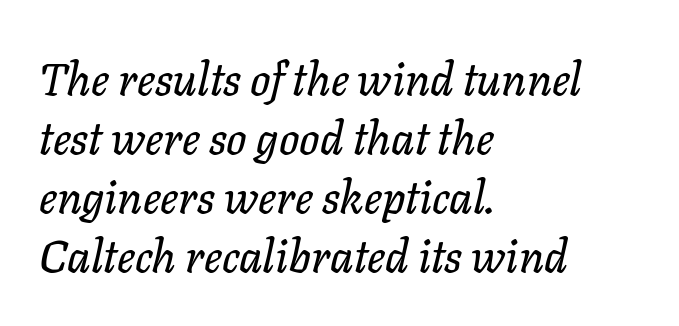
Default kerning and tracking; the words read as compact shapes. All the whitespace from short lines collects on the right. Tall strokes in this sample are angled rather than plumb. This sample has the flowing, uneven cadence of proportional lettering. A clean baseline with only descenders dipping below it. Regular leading.
